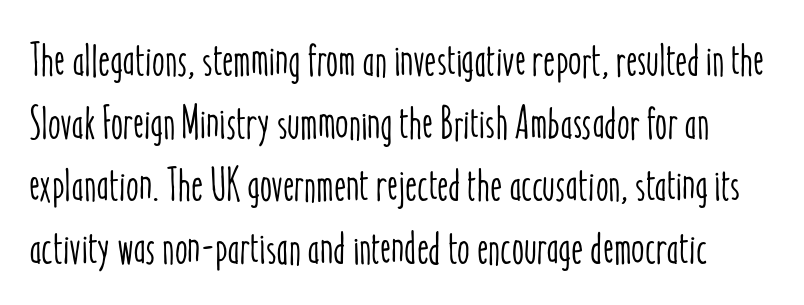
The image shows 46 px condensed type, upright; set normal line spacing (1.36x), normal letter spacing, not underlined; low stroke contrast and a medium x-height.
